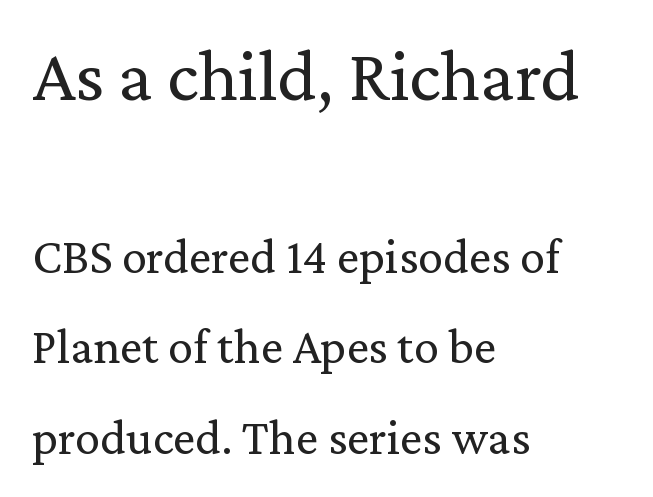
The image shows 75 px regular-weight serif type, upright; set left-aligned, line spacing 1.81x, normal letter spacing, not underlined; the first (top) block is 1.5x larger; medium stroke contrast and a medium x-height.
